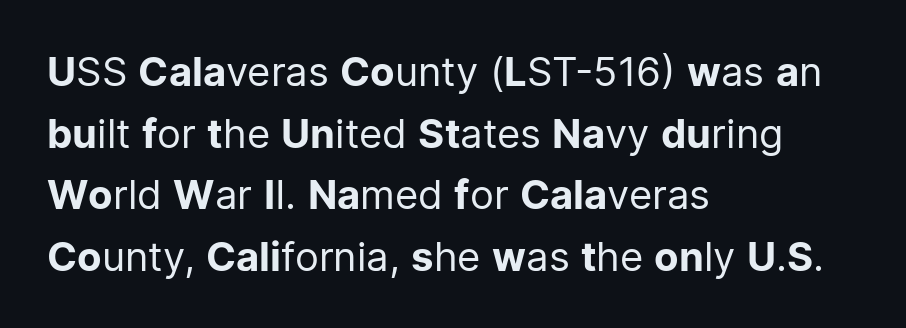
The image shows 40 px regular-weight sans-serif type, upright; set left-aligned, normal line spacing (1.54x), normal letter spacing, not underlined; low stroke contrast and a medium x-height.
